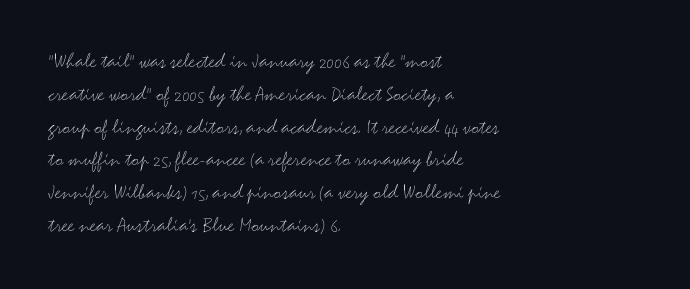
{"bold": "no", "underline": "no", "align": "left", "line_spacing": "normal", "line_spacing_ratio": 1.49, "letter_spacing": "normal", "letter_spacing_em": 0.0, "glyph_px": 22}
